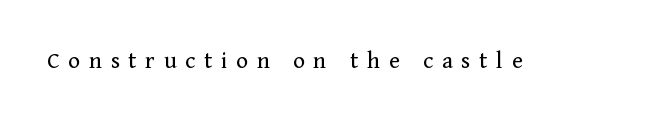
The image shows 25 px text type, upright; set unusually wide letter spacing (+0.35 em), not underlined.
